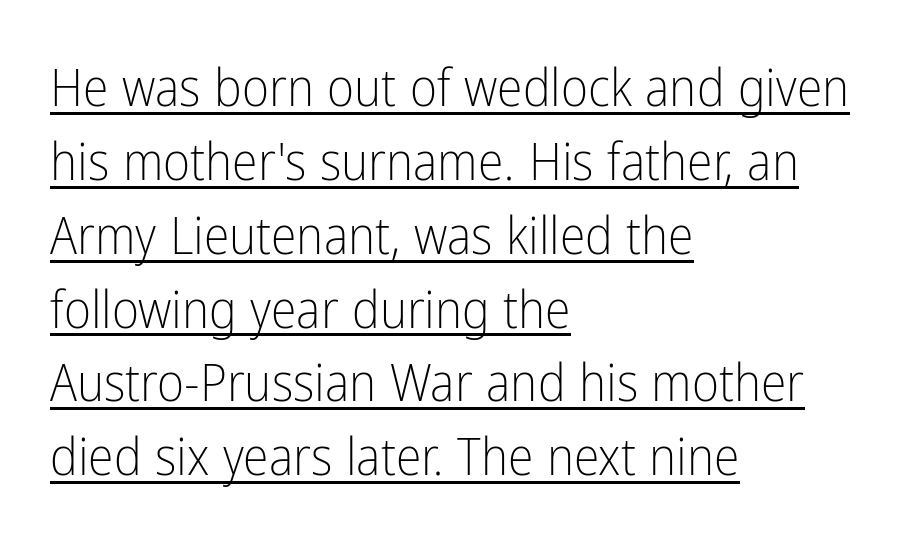
Counters stay open thanks to moderate or lighter strokes. To sum up the face: it is a sans, with no serifs. This sample keeps an unexceptional amount of space between lines. This sample has the flowing, uneven cadence of proportional lettering.
